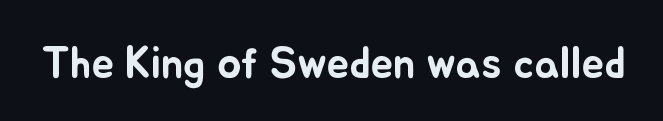
Q: Is the text italic (slanted)? A: No, it is upright.
Q: Is the text underlined? A: No.
Q: Is the spacing between letters normal or unusually wide? A: Normal.
Q: Width (condensed, normal, or wide)? A: Normal.
Q: Stroke contrast? A: Low.
Q: x-height? A: Small.
Q: Monospaced? A: No.
